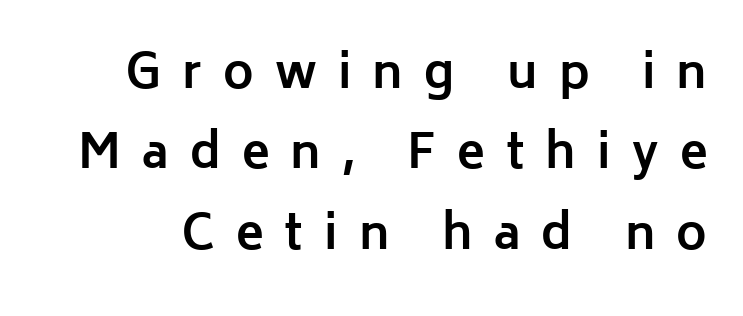
The image shows 46 px bold sans-serif type, upright; set line spacing 1.75x, unusually wide letter spacing (+0.46 em), not underlined; low stroke contrast and a medium x-height.
